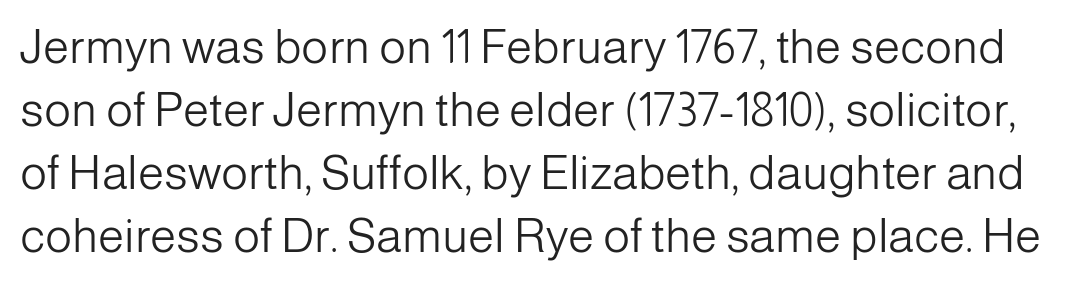
Q: Is the text bold? A: No.
Q: Is the text italic (slanted)? A: No, it is upright.
Q: Is the typeface a serif or a sans-serif typeface? A: Sans-serif.
Q: Is the text underlined? A: No.
Q: Is the spacing between letters normal or unusually wide? A: Normal.
Q: Is the spacing between lines tight, normal or loose? A: Normal.
Q: Width (condensed, normal, or wide)? A: Normal.
Q: Stroke contrast? A: Low.
Q: x-height? A: Medium.
Q: Monospaced? A: No.
